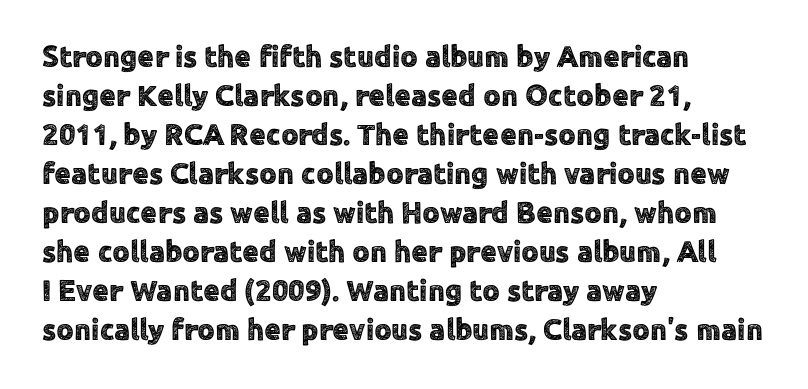
The image shows 30 px sans-serif type, upright; set left-aligned, normal line spacing (1.3x), normal letter spacing, not underlined; a medium x-height.
